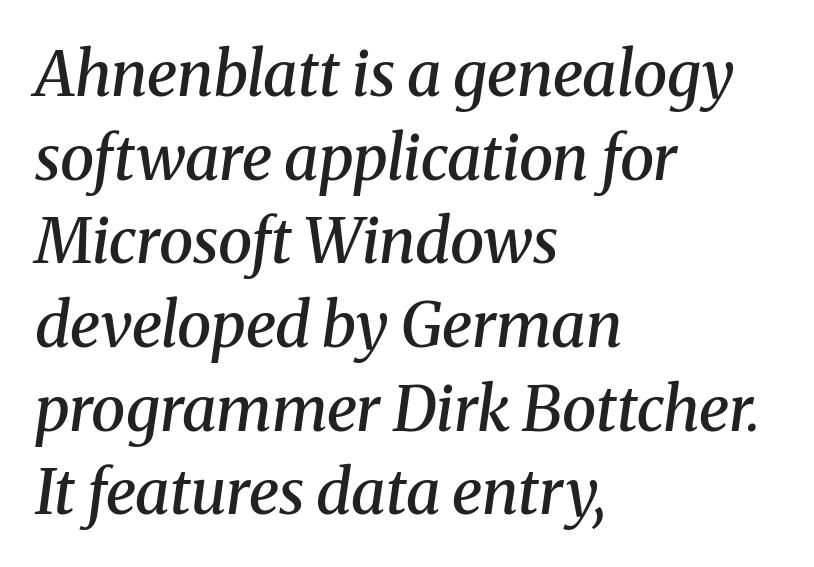
The image shows 62 px semibold serif type, italic (leaning right); set left-aligned, normal line spacing (1.35x), normal letter spacing, not underlined; medium stroke contrast and a medium x-height.
